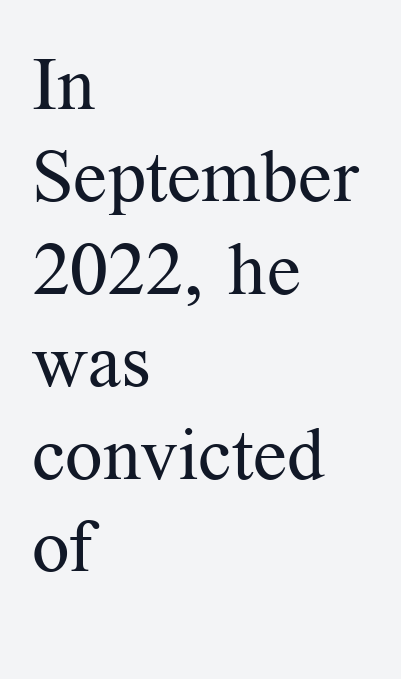
{"serif": "yes", "italic": "no", "bold": "no", "weight": "regular", "width": "normal", "stroke_contrast": "medium", "x_height": "medium", "monospaced": "no", "underline": "no", "align": "left", "line_spacing": "normal", "line_spacing_ratio": 1.25, "letter_spacing": "normal", "letter_spacing_em": 0.0, "glyph_px": 74}
